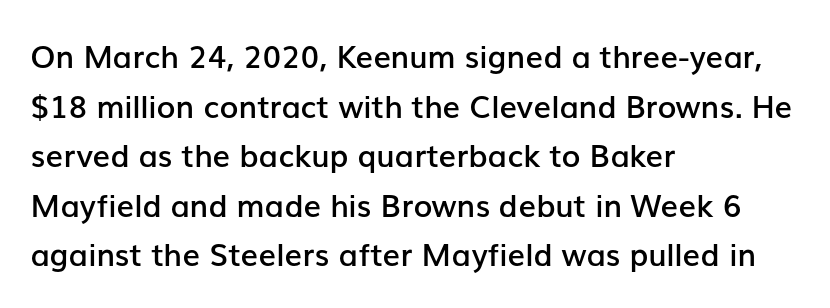
The image shows 31 px semibold sans-serif type, upright; set left-aligned, normal line spacing (1.6x), normal letter spacing, not underlined; low stroke contrast and a medium x-height.
